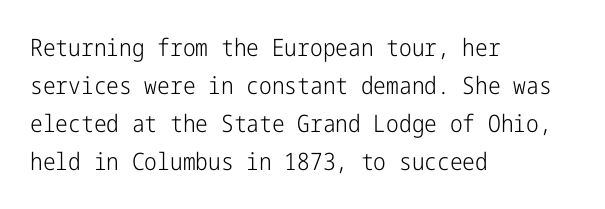
{"italic": "no", "bold": "no", "underline": "no", "align": "left", "line_spacing": "normal", "line_spacing_ratio": 1.59, "letter_spacing": "normal", "letter_spacing_em": 0.0, "glyph_px": 24}
